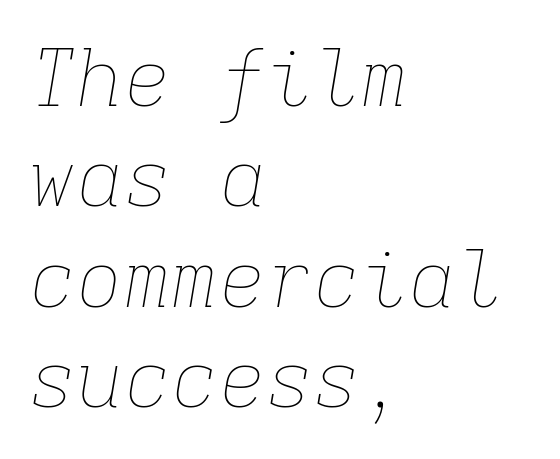
{"italic": "yes", "lean": "right", "slant_degrees": 9, "bold": "no", "weight": "thin", "width": "normal", "stroke_contrast": "low", "x_height": "medium", "monospaced": "yes", "underline": "no", "align": "left", "line_spacing": "normal", "line_spacing_ratio": 1.27, "letter_spacing": "normal", "letter_spacing_em": 0.0, "glyph_px": 79}
